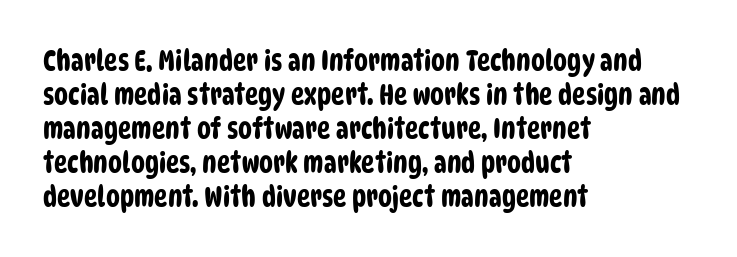
{"serif": "no", "width": "condensed", "stroke_contrast": "low", "x_height": "large", "monospaced": "no", "underline": "no", "align": "left", "line_spacing_ratio": 1.21, "letter_spacing": "normal", "letter_spacing_em": 0.0, "glyph_px": 28}
